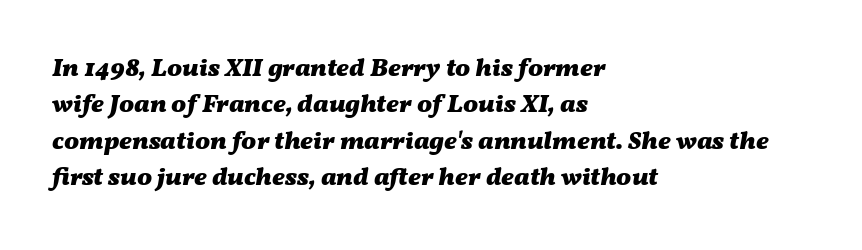
{"italic": "yes", "lean": "right", "slant_degrees": 11, "bold": "yes", "underline": "no", "align": "left", "line_spacing": "normal", "line_spacing_ratio": 1.46, "letter_spacing": "normal", "letter_spacing_em": 0.0, "glyph_px": 25}
